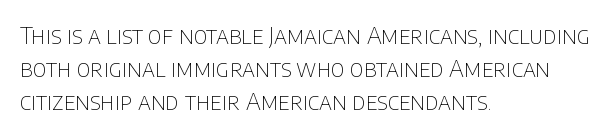
Honestly, the row spacing looks completely unremarkable. Caption: face not bold, strokes unweighted. Posture: vertical. This rendering features lettering with no underline. The setting favours the left margin, as ordinary paragraphs usually do.
